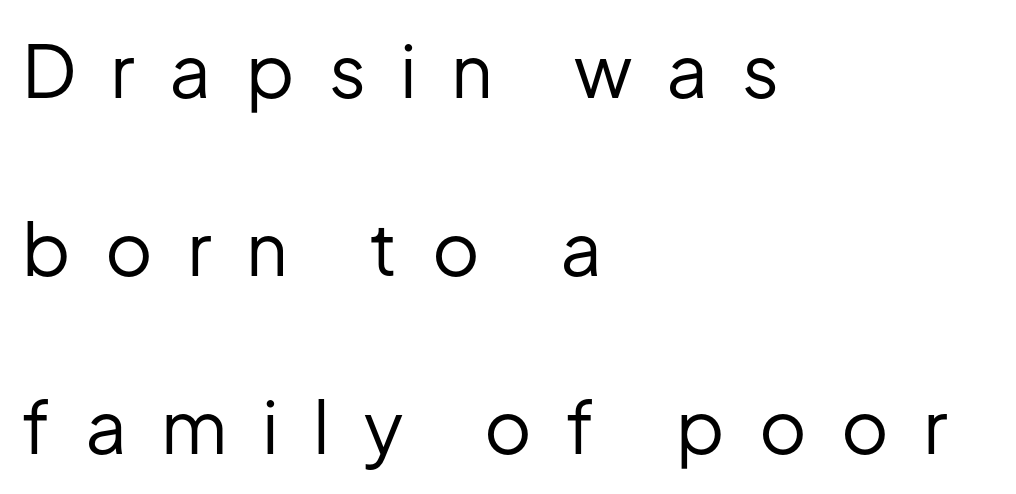
{"serif": "no", "italic": "no", "bold": "no", "weight": "regular", "width": "normal", "stroke_contrast": "low", "x_height": "medium", "monospaced": "no", "underline": "no", "align": "left", "line_spacing": "loose", "line_spacing_ratio": 2.44, "letter_spacing": "wide", "letter_spacing_em": 0.47, "glyph_px": 73}
